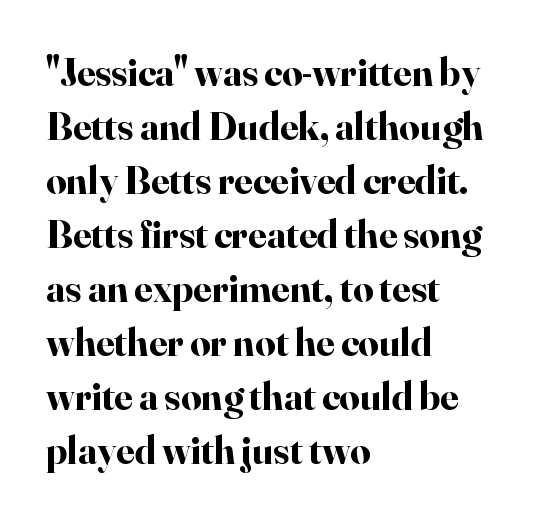
{"serif": "yes", "italic": "no", "bold": "yes", "weight": "bold", "width": "normal", "stroke_contrast": "high", "x_height": "small", "monospaced": "no", "underline": "no", "align": "left", "line_spacing": "normal", "line_spacing_ratio": 1.35, "letter_spacing": "normal", "letter_spacing_em": 0.0, "glyph_px": 40}
